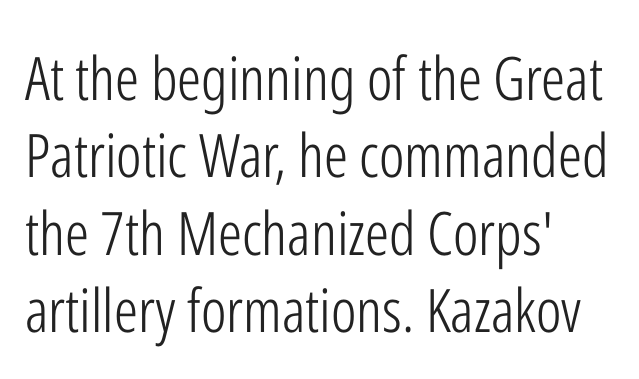
Q: Is the text bold? A: No.
Q: Is the text italic (slanted)? A: No, it is upright.
Q: Is the typeface a serif or a sans-serif typeface? A: Sans-serif.
Q: Is the text underlined? A: No.
Q: How is the paragraph aligned? A: Left-aligned.
Q: Is the spacing between letters normal or unusually wide? A: Normal.
Q: Is the spacing between lines tight, normal or loose? A: Normal.
Q: Width (condensed, normal, or wide)? A: Condensed.
Q: Stroke contrast? A: Low.
Q: x-height? A: Medium.
Q: Monospaced? A: No.
